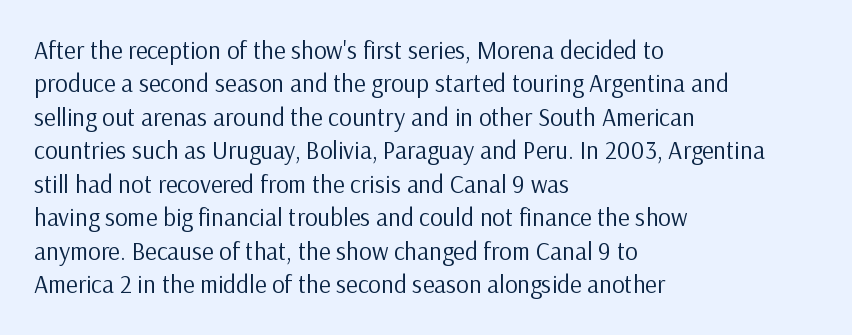
The image shows 25 px text type, upright; set left-aligned, normal line spacing (1.34x), normal letter spacing, not underlined.
